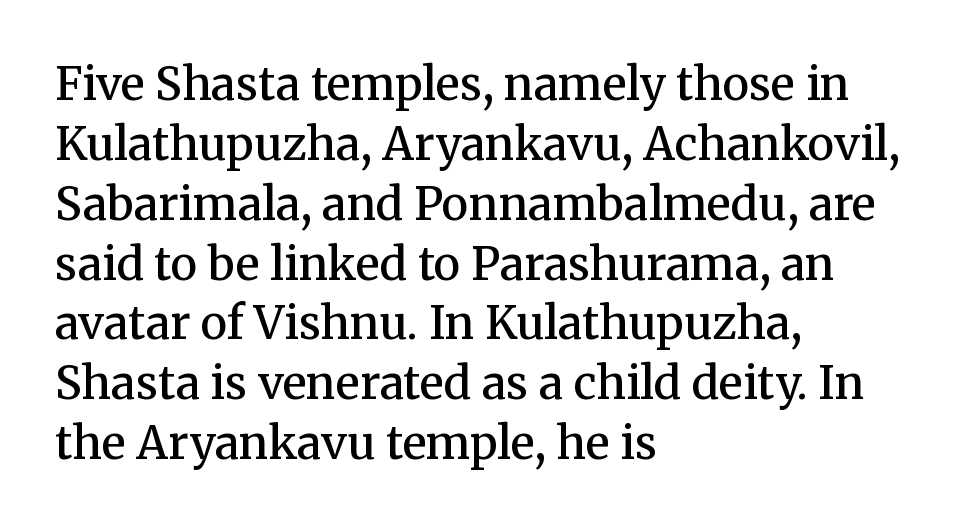
{"serif": "yes", "italic": "no", "bold": "semi", "weight": "semibold", "width": "normal", "stroke_contrast": "medium", "x_height": "medium", "monospaced": "no", "underline": "no", "align": "left", "line_spacing": "normal", "line_spacing_ratio": 1.33, "letter_spacing": "normal", "letter_spacing_em": 0.0, "glyph_px": 45}
